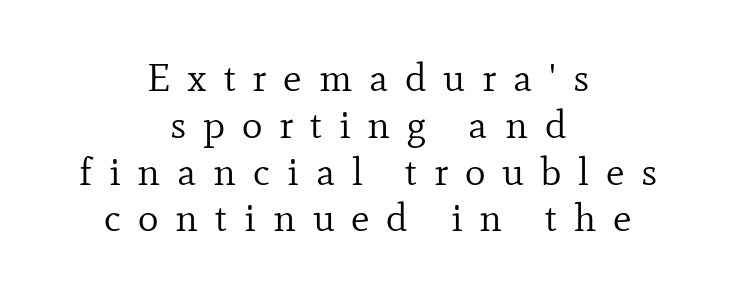
{"serif": "yes", "italic": "no", "bold": "no", "weight": "regular", "width": "normal", "stroke_contrast": "low", "x_height": "small", "monospaced": "no", "underline": "no", "align": "center", "line_spacing_ratio": 1.2, "letter_spacing": "wide", "letter_spacing_em": 0.43, "glyph_px": 39}
